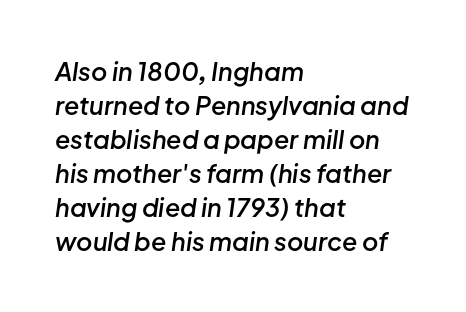
{"italic": "yes", "lean": "right", "slant_degrees": 8, "bold": "semi", "underline": "no", "align": "left", "line_spacing": "normal", "line_spacing_ratio": 1.36, "letter_spacing": "normal", "letter_spacing_em": 0.0, "glyph_px": 25}
